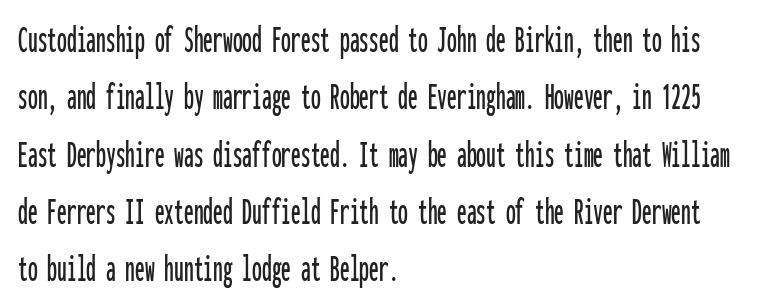
These lines are set flush left with a ragged right edge. Is this a fixed-width face? Yes — each glyph sits in an identical cell. Is this a sans? Yes — the strokes have no serifs. Honestly, the row spacing looks completely unremarkable.
